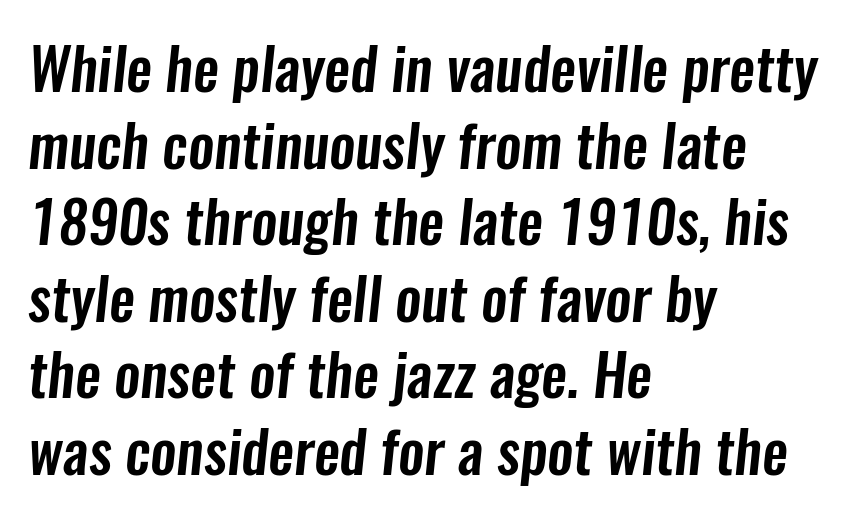
{"serif": "no", "width": "condensed", "stroke_contrast": "low", "x_height": "medium", "monospaced": "no", "underline": "no", "align": "left", "line_spacing": "normal", "line_spacing_ratio": 1.32, "letter_spacing": "normal", "letter_spacing_em": 0.0, "glyph_px": 58}
